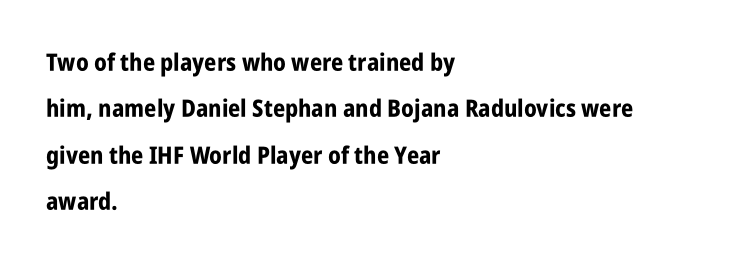
{"italic": "no", "bold": "yes", "underline": "no", "align": "left", "line_spacing": "loose", "line_spacing_ratio": 1.93, "letter_spacing": "normal", "letter_spacing_em": 0.0, "glyph_px": 24}
